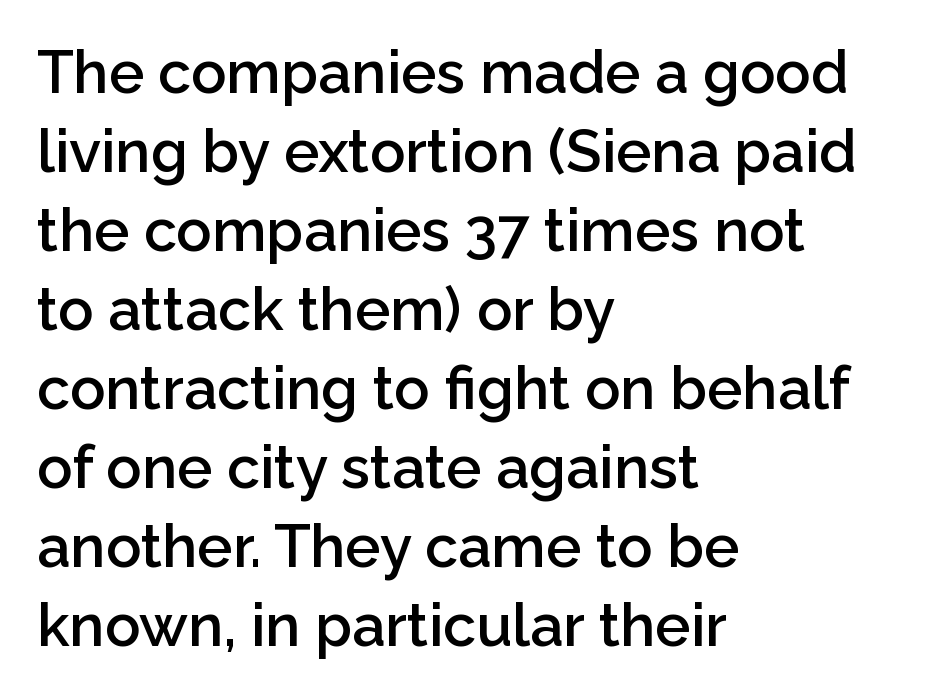
{"serif": "no", "italic": "no", "bold": "semi", "weight": "semibold", "width": "normal", "stroke_contrast": "low", "x_height": "medium", "monospaced": "no", "underline": "no", "align": "left", "line_spacing": "normal", "line_spacing_ratio": 1.34, "letter_spacing": "normal", "letter_spacing_em": 0.0, "glyph_px": 59}
